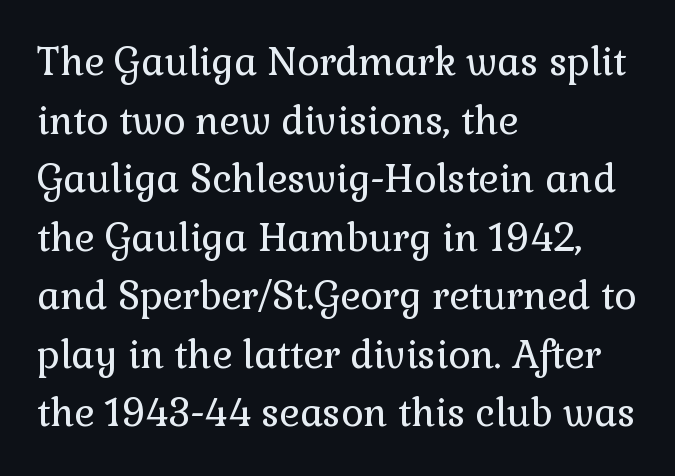
These lines sit exactly where default settings would place them. This is serif lettering, the kind often seen in printed books. These lines keep a tight, regular rhythm from letter to letter. A roman cut, with each character standing at attention. Spacing verdict: proportional, widths tailored to each character.
